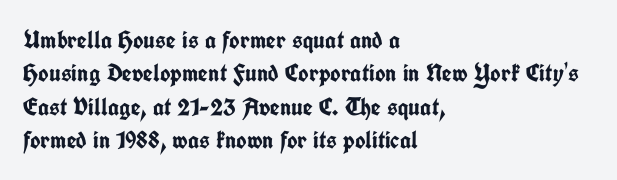
The image shows 25 px bold type, upright; set left-aligned, normal line spacing (1.34x), normal letter spacing, not underlined.
